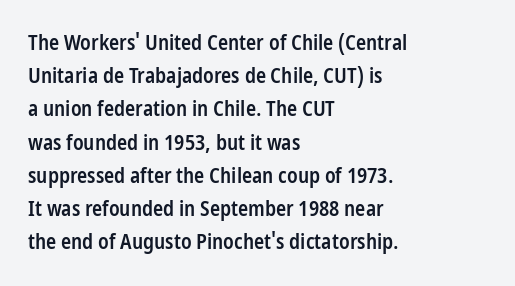
{"italic": "no", "bold": "semi", "underline": "no", "align": "left", "line_spacing": "normal", "line_spacing_ratio": 1.58, "letter_spacing": "normal", "letter_spacing_em": 0.0, "glyph_px": 21}
